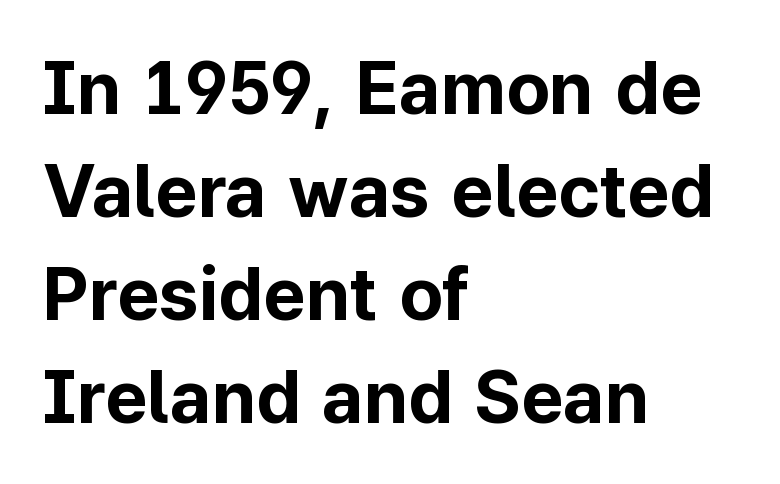
The image shows 74 px bold sans-serif type, upright; set left-aligned, normal line spacing (1.39x), normal letter spacing, not underlined; low stroke contrast and a medium x-height.
